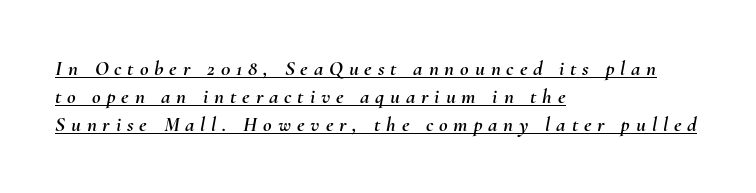
Q: Is the text italic (slanted)? A: Yes, it leans right by about 10 degrees.
Q: Is the text underlined? A: Yes.
Q: How is the paragraph aligned? A: Left-aligned.
Q: Is the spacing between letters normal or unusually wide? A: Unusually wide.
Q: Is the spacing between lines tight, normal or loose? A: Normal.
